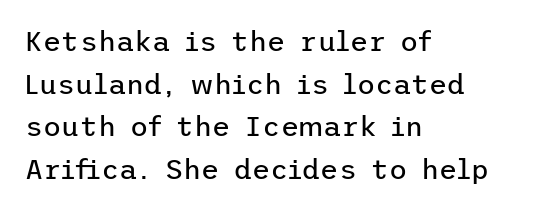
The image shows 28 px regular-weight sans-serif type, upright; set left-aligned, normal line spacing (1.52x), normal letter spacing, not underlined; low stroke contrast and a medium x-height.
